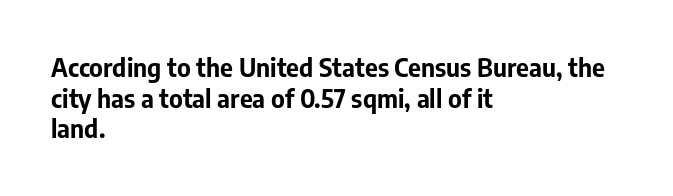
In CSS terms this would be text-align: left. Anything drawn beneath the words? Only blank space. Posture: upright roman. As a designer I'd log this as weight 700, bold.
